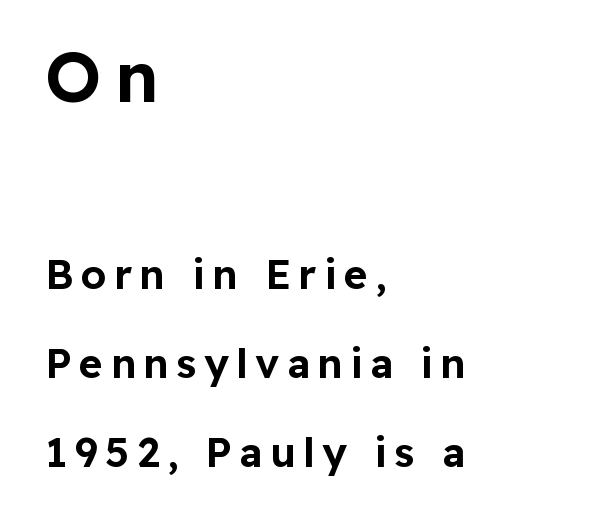
The image shows 71 px sans-serif type, upright; set left-aligned, loose line spacing (2.17x), not underlined; the first (top) block is 1.73x larger; low stroke contrast and a medium x-height.
